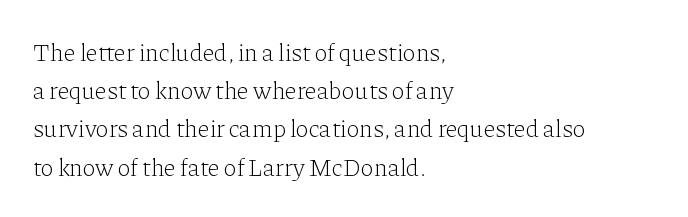
The glyphs are unaccompanied by any horizontal stroke below them. Posture: vertical. These lines keep a tight, regular rhythm from letter to letter. Interline gaps are of average width in this sample. The paragraph shown leans on its left margin.
